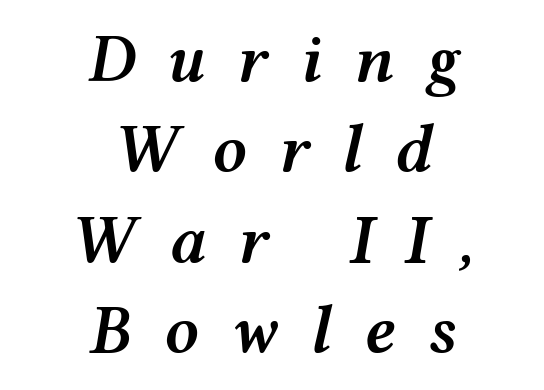
The image shows 68 px semibold, wide type, italic (leaning right); set centered, normal line spacing (1.33x), unusually wide letter spacing (+0.47 em), not underlined; medium stroke contrast and a medium x-height.
